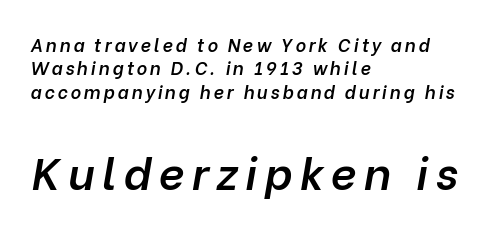
{"italic": "yes", "lean": "right", "slant_degrees": 10, "bold": "semi", "weight": "semibold", "width": "normal", "stroke_contrast": "low", "x_height": "medium", "monospaced": "no", "underline": "no", "align": "left", "line_spacing": "normal", "line_spacing_ratio": 1.3, "larger_block": "second", "size_ratio": 2.5, "glyph_px": 45}
